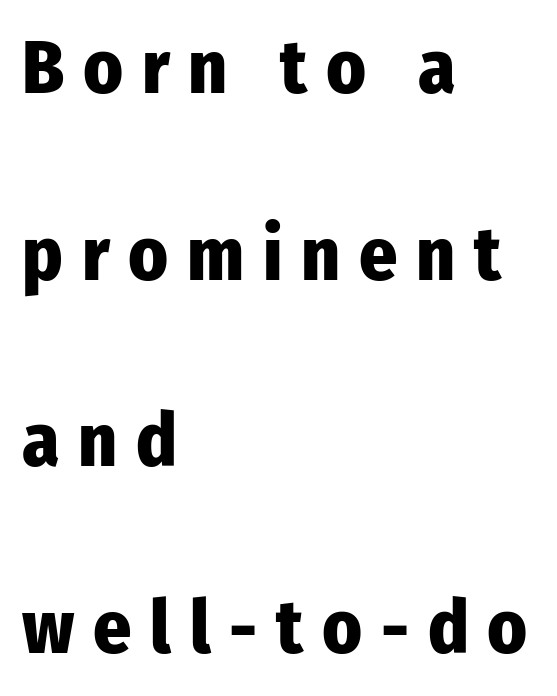
Q: Is the text bold? A: Yes.
Q: Is the text italic (slanted)? A: No, it is upright.
Q: Is the typeface a serif or a sans-serif typeface? A: Sans-serif.
Q: Is the text underlined? A: No.
Q: How is the paragraph aligned? A: Left-aligned.
Q: Is the spacing between letters normal or unusually wide? A: Unusually wide.
Q: Is the spacing between lines tight, normal or loose? A: Loose.
Q: Width (condensed, normal, or wide)? A: Condensed.
Q: Stroke contrast? A: Low.
Q: x-height? A: Medium.
Q: Monospaced? A: No.
